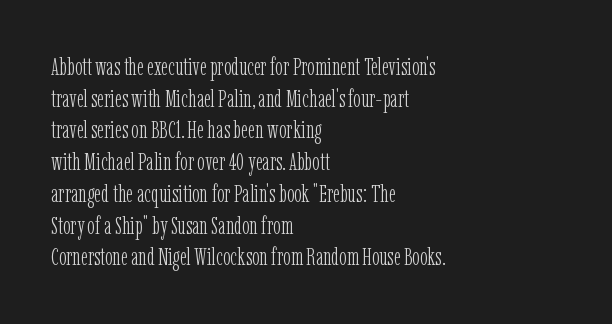
{"italic": "no", "bold": "no", "underline": "no", "align": "left", "line_spacing": "normal", "line_spacing_ratio": 1.27, "letter_spacing": "normal", "letter_spacing_em": 0.0, "glyph_px": 25}
